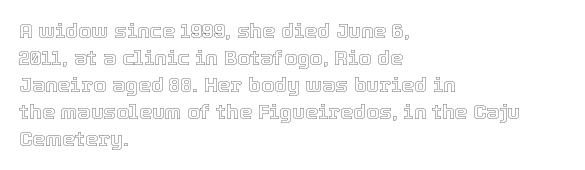
No word sits above an underline. Rendered with straight, roman letterforms. A typesetter would call this leading conventional body-copy spacing. Nothing unusual about the tracking: characters are spaced as the font intends. Line starts are locked; line ends wander.
